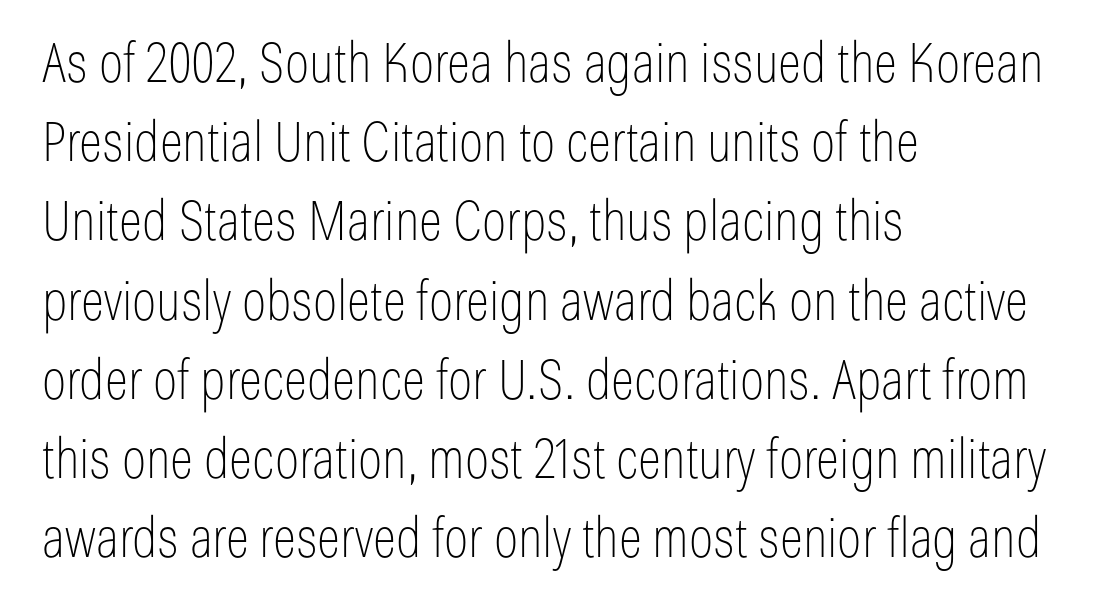
{"serif": "no", "italic": "no", "bold": "no", "weight": "thin", "width": "condensed", "stroke_contrast": "low", "x_height": "medium", "monospaced": "no", "underline": "no", "align": "left", "line_spacing": "normal", "line_spacing_ratio": 1.44, "letter_spacing": "normal", "letter_spacing_em": 0.0, "glyph_px": 55}
